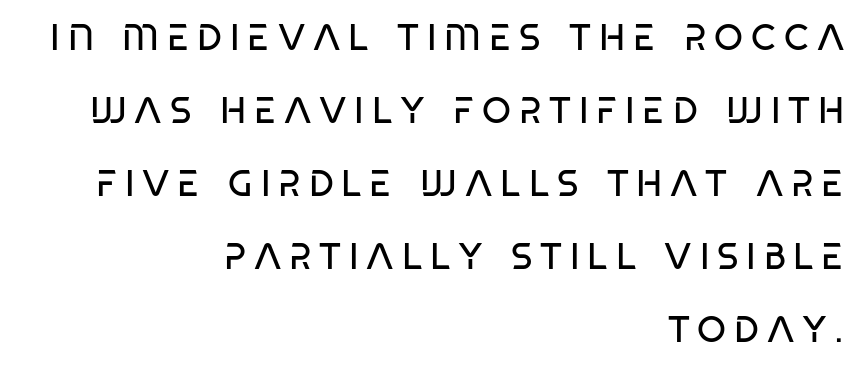
{"serif": "no", "bold": "no", "weight": "regular", "width": "condensed", "stroke_contrast": "low", "x_height": "large", "monospaced": "no", "underline": "no", "align": "right", "line_spacing": "loose", "line_spacing_ratio": 1.97, "letter_spacing": "wide", "letter_spacing_em": 0.21, "glyph_px": 37}
